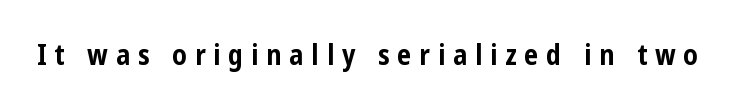
{"serif": "no", "italic": "no", "bold": "yes", "weight": "bold", "width": "condensed", "stroke_contrast": "low", "x_height": "medium", "monospaced": "no", "underline": "no", "letter_spacing": "wide", "letter_spacing_em": 0.28, "glyph_px": 28}
